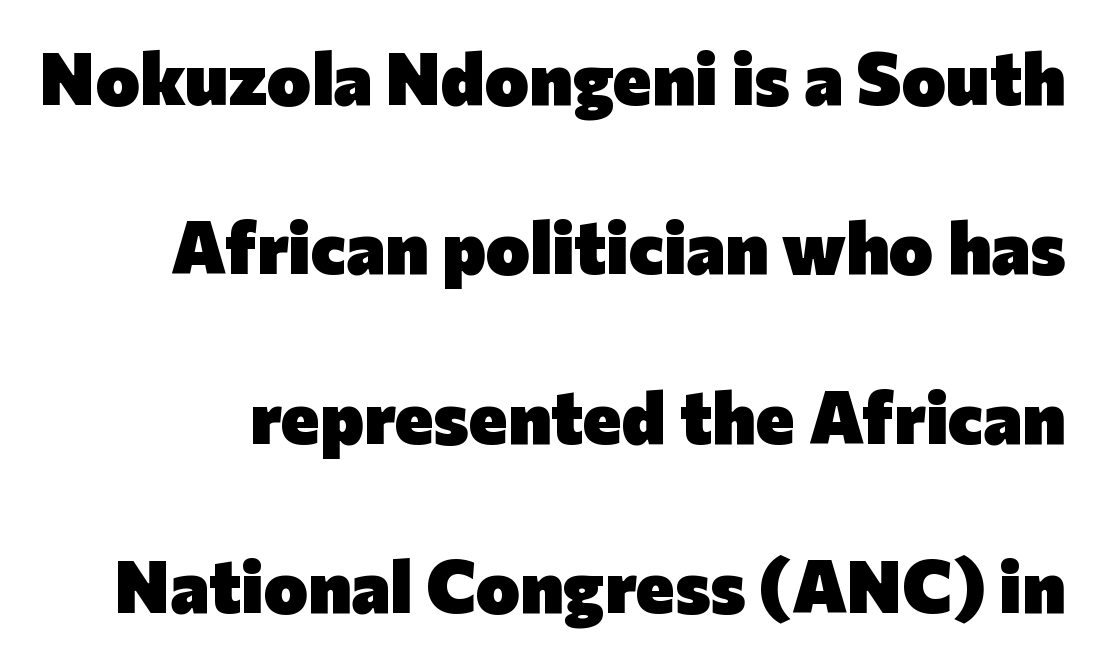
Q: Is the text bold? A: Yes.
Q: Is the text italic (slanted)? A: No, it is upright.
Q: Is the typeface a serif or a sans-serif typeface? A: Sans-serif.
Q: Is the text underlined? A: No.
Q: Is the spacing between letters normal or unusually wide? A: Normal.
Q: Is the spacing between lines tight, normal or loose? A: Loose.
Q: Width (condensed, normal, or wide)? A: Normal.
Q: Stroke contrast? A: Low.
Q: x-height? A: Medium.
Q: Monospaced? A: No.
